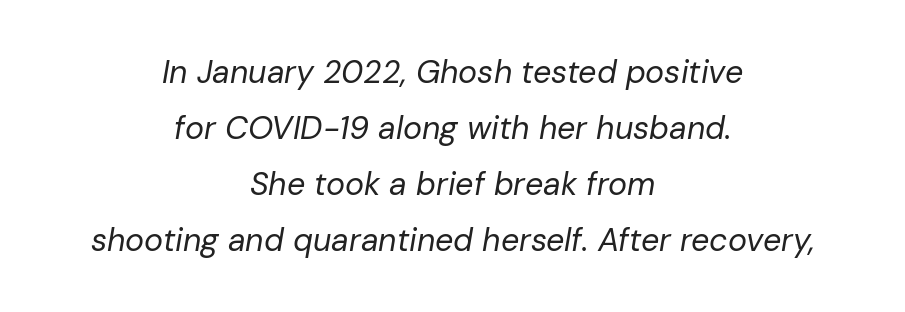
{"italic": "yes", "lean": "right", "slant_degrees": 10, "bold": "no", "weight": "regular", "width": "normal", "stroke_contrast": "low", "x_height": "medium", "monospaced": "no", "underline": "no", "align": "center", "line_spacing_ratio": 1.75, "letter_spacing": "normal", "letter_spacing_em": 0.0, "glyph_px": 32}
